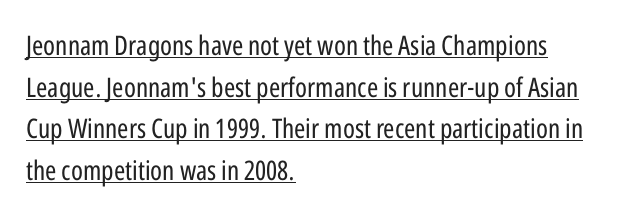
Q: Is the text bold? A: No.
Q: Is the text italic (slanted)? A: No, it is upright.
Q: Is the text underlined? A: Yes.
Q: How is the paragraph aligned? A: Left-aligned.
Q: Is the spacing between letters normal or unusually wide? A: Normal.
Q: Is the spacing between lines tight, normal or loose? A: Normal.
